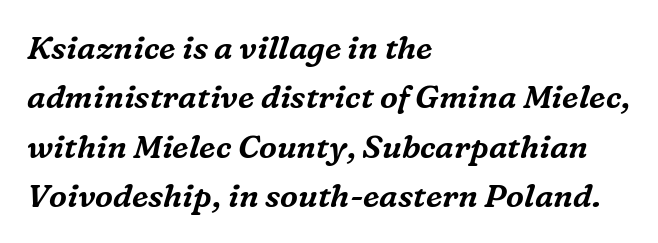
{"serif": "yes", "italic": "yes", "lean": "right", "slant_degrees": 16, "width": "normal", "stroke_contrast": "medium", "x_height": "medium", "monospaced": "no", "underline": "no", "align": "left", "line_spacing": "normal", "line_spacing_ratio": 1.54, "letter_spacing": "normal", "letter_spacing_em": 0.0, "glyph_px": 32}
